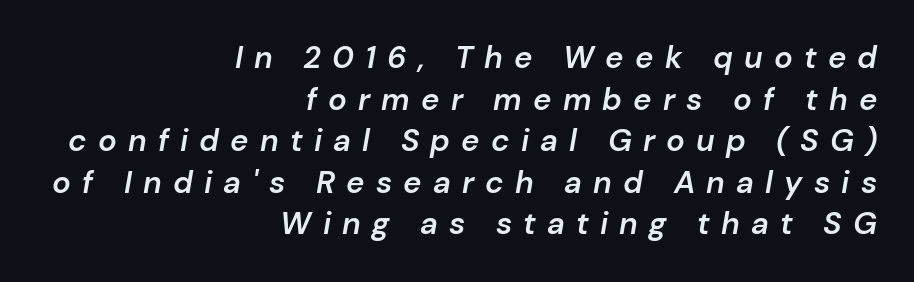
{"italic": "yes", "lean": "right", "slant_degrees": 10, "bold": "semi", "weight": "semibold", "width": "normal", "stroke_contrast": "low", "x_height": "medium", "monospaced": "no", "underline": "no", "align": "right", "line_spacing": "normal", "line_spacing_ratio": 1.34, "letter_spacing": "wide", "letter_spacing_em": 0.36, "glyph_px": 31}
